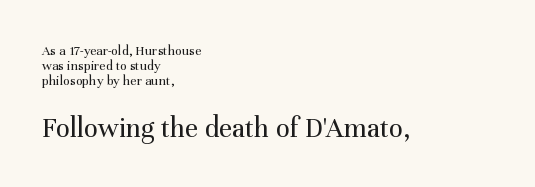
The image shows 29 px regular-weight serif type, upright; set left-aligned, tight line spacing (1.08x), normal letter spacing, not underlined; the second (bottom) block is 2.07x larger; medium stroke contrast and a medium x-height.
